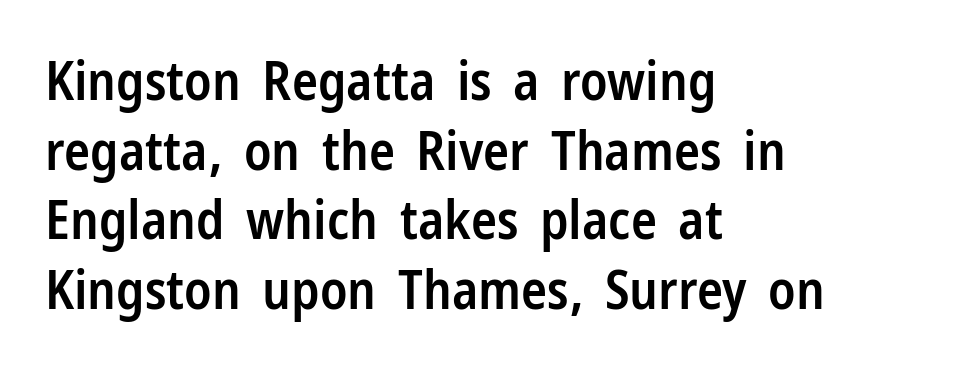
This sample has the flowing, uneven cadence of proportional lettering. This rendering features lettering with no underline. Strokes here are thickened, but only to semibold level. Does the lettering tilt? It doesn't — this is upright.
